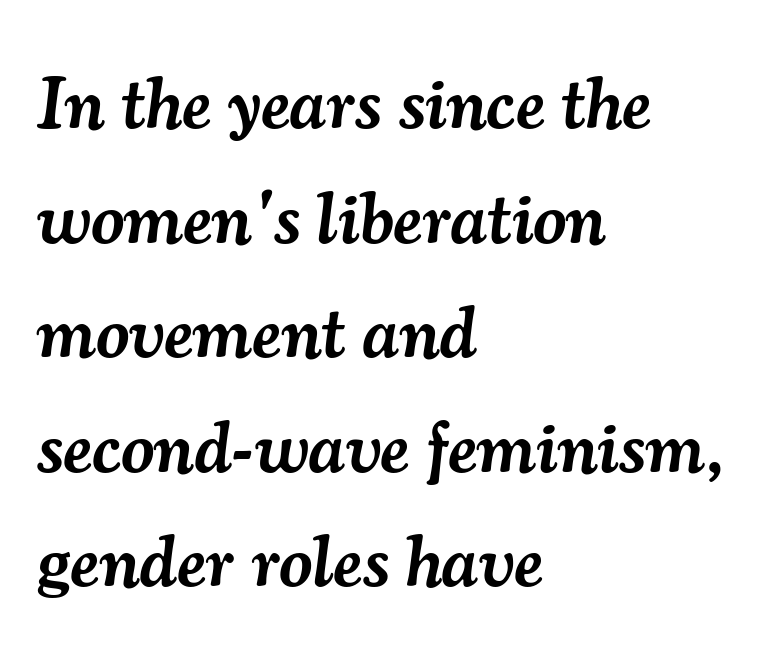
Q: Is the text bold? A: Semi-bold.
Q: Is the text italic (slanted)? A: Yes, it leans right by about 7 degrees.
Q: Is the typeface a serif or a sans-serif typeface? A: Serif.
Q: Is the text underlined? A: No.
Q: How is the paragraph aligned? A: Left-aligned.
Q: Is the spacing between letters normal or unusually wide? A: Normal.
Q: Is the spacing between lines tight, normal or loose? A: Normal.
Q: Width (condensed, normal, or wide)? A: Normal.
Q: Stroke contrast? A: Medium.
Q: x-height? A: Small.
Q: Monospaced? A: No.
